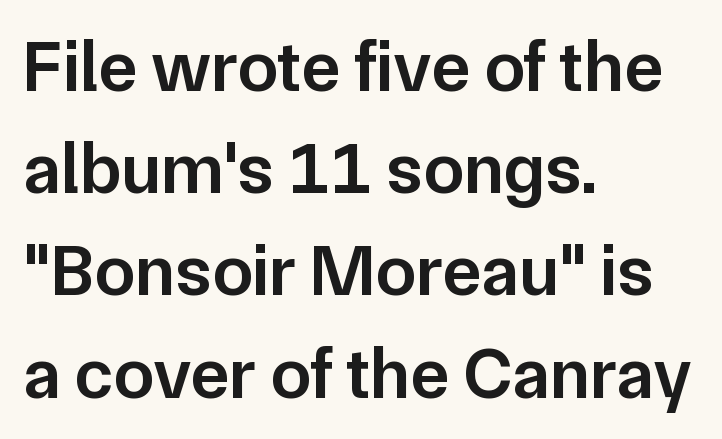
{"serif": "no", "italic": "no", "bold": "semi", "weight": "semibold", "width": "normal", "stroke_contrast": "low", "x_height": "medium", "monospaced": "no", "underline": "no", "align": "left", "line_spacing": "normal", "line_spacing_ratio": 1.4, "letter_spacing": "normal", "letter_spacing_em": 0.0, "glyph_px": 73}
